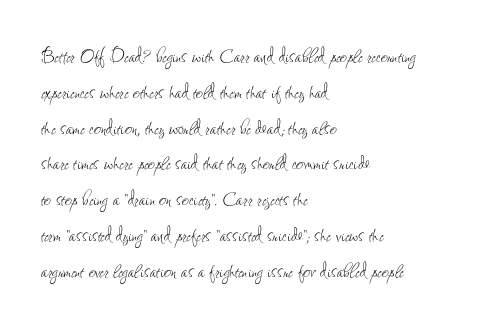
Q: Is the text bold? A: No.
Q: Is the text italic (slanted)? A: Yes.
Q: Is the text underlined? A: No.
Q: How is the paragraph aligned? A: Left-aligned.
Q: Is the spacing between letters normal or unusually wide? A: Normal.
Q: Is the spacing between lines tight, normal or loose? A: Normal.
